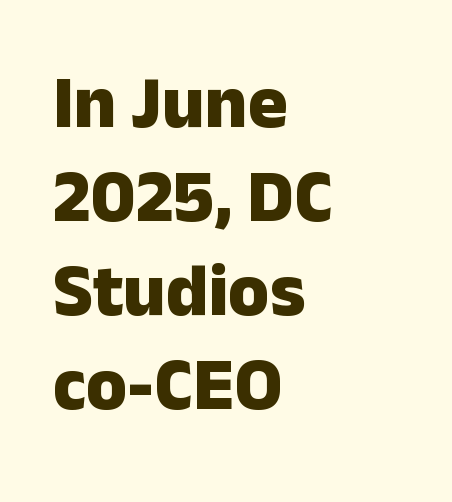
The image shows 74 px heavy sans-serif type, upright; set left-aligned, normal line spacing (1.27x), normal letter spacing, not underlined; low stroke contrast and a medium x-height.
